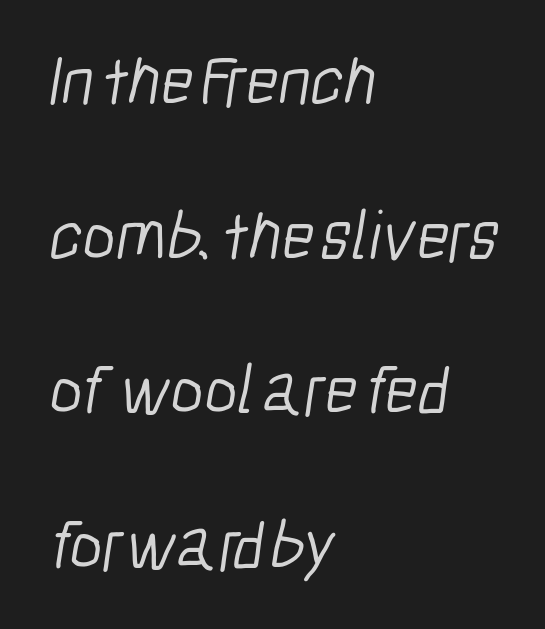
Q: Is the text bold? A: No.
Q: Is the typeface a serif or a sans-serif typeface? A: Sans-serif.
Q: Is the text underlined? A: No.
Q: How is the paragraph aligned? A: Left-aligned.
Q: Is the spacing between letters normal or unusually wide? A: Normal.
Q: Is the spacing between lines tight, normal or loose? A: Loose.
Q: Width (condensed, normal, or wide)? A: Condensed.
Q: Stroke contrast? A: Low.
Q: x-height? A: Medium.
Q: Monospaced? A: No.
